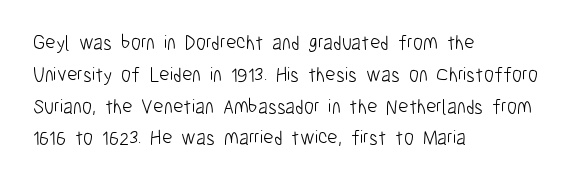
The image shows 20 px text type, upright; set left-aligned, normal line spacing (1.59x), normal letter spacing, not underlined.
